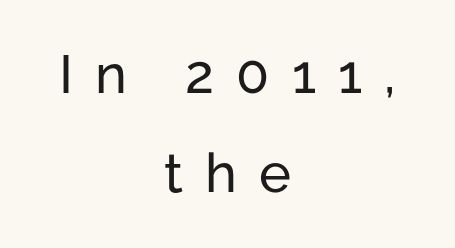
{"serif": "no", "italic": "no", "width": "normal", "stroke_contrast": "low", "x_height": "medium", "monospaced": "no", "underline": "no", "align": "center", "line_spacing_ratio": 1.84, "letter_spacing": "wide", "letter_spacing_em": 0.41, "glyph_px": 54}
